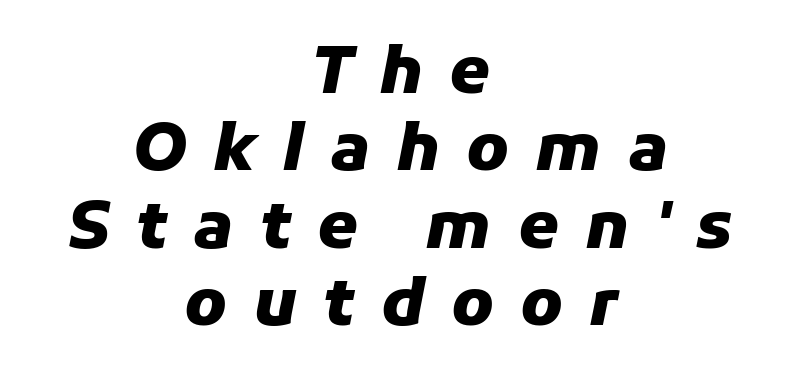
Where is the straight margin? There isn't one; the lines are centered. Inter-character spacing is expanded well beyond the font's built-in metrics. The space beneath each line is pristine and unruled. The glyphs look as if they've been sheared to an angle. Proportional: the letters do not fall into vertical columns. Set as a true bold cut, around the 700 mark.
